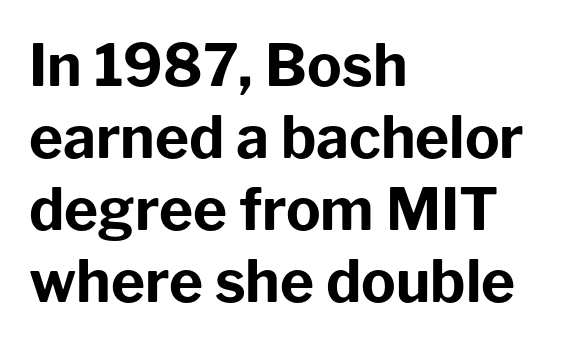
{"serif": "no", "italic": "no", "bold": "yes", "weight": "bold", "width": "normal", "stroke_contrast": "low", "x_height": "medium", "monospaced": "no", "underline": "no", "align": "left", "line_spacing_ratio": 1.24, "letter_spacing": "normal", "letter_spacing_em": 0.0, "glyph_px": 58}
